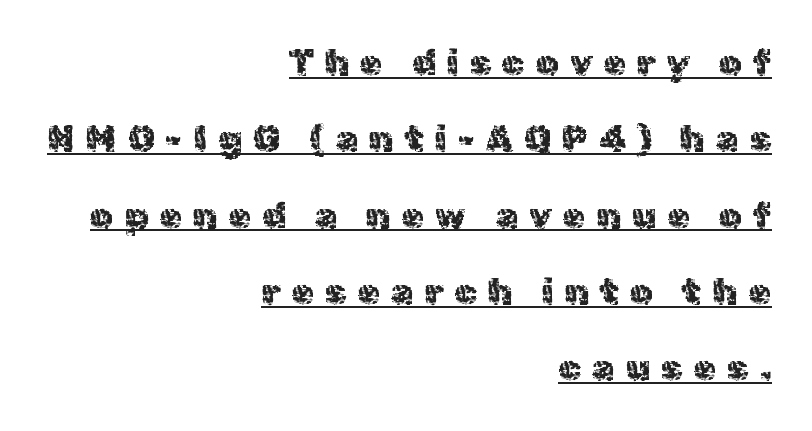
{"serif": "no", "italic": "no", "width": "normal", "x_height": "medium", "monospaced": "no", "underline": "yes", "align": "right", "line_spacing": "loose", "line_spacing_ratio": 2.12, "letter_spacing": "wide", "letter_spacing_em": 0.31, "glyph_px": 36}
